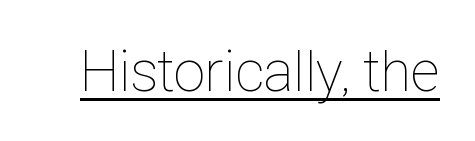
Q: Is the text bold? A: No.
Q: Is the text italic (slanted)? A: No, it is upright.
Q: Is the text underlined? A: Yes.
Q: Is the spacing between letters normal or unusually wide? A: Normal.
Q: Width (condensed, normal, or wide)? A: Condensed.
Q: Stroke contrast? A: Low.
Q: x-height? A: Medium.
Q: Monospaced? A: No.
